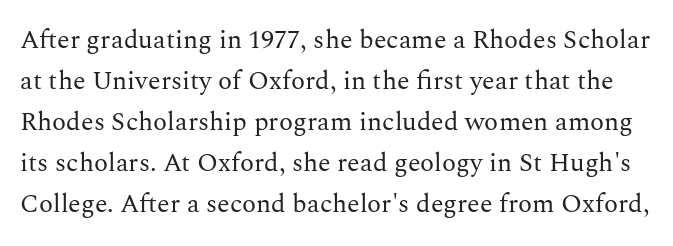
{"italic": "no", "bold": "no", "underline": "no", "line_spacing": "normal", "line_spacing_ratio": 1.58, "letter_spacing": "normal", "letter_spacing_em": 0.0, "glyph_px": 26}
